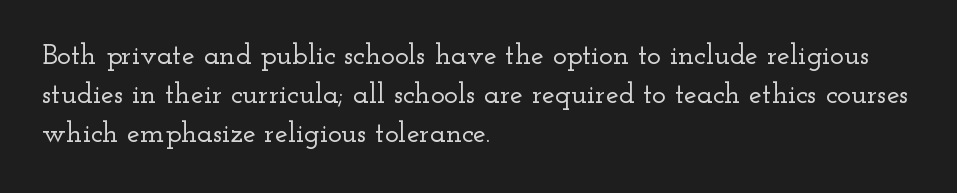
The image shows 29 px wide serif type, upright; set left-aligned, normal line spacing (1.35x), normal letter spacing, not underlined; low stroke contrast and a small x-height.
